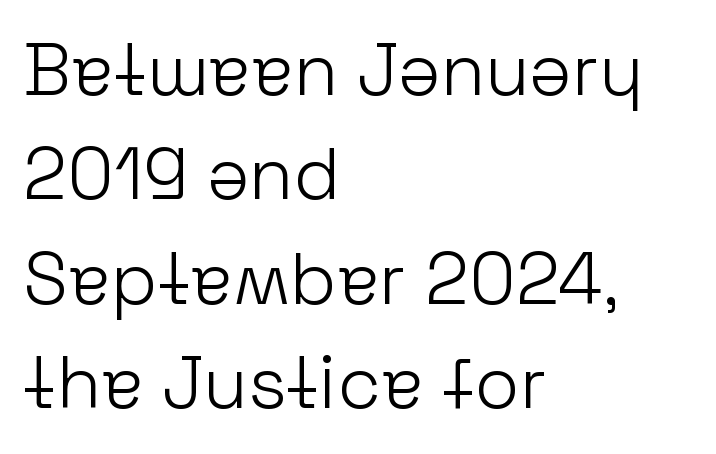
Has an underline been added? It has not. Casual observation: everything's shoved over to the left. This rendering leaves character spacing at its baseline value. Unlike italic type, these characters show no tilt at all. Stem width sits at or under what a default text font uses.
